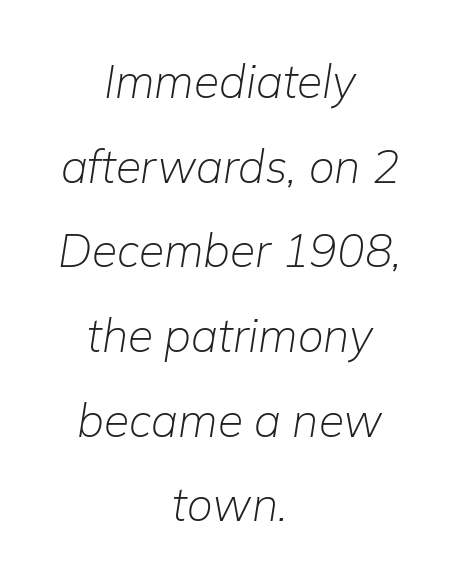
The image shows 46 px light type, italic (leaning right); set centered, line spacing 1.84x, normal letter spacing, not underlined; low stroke contrast and a medium x-height.
